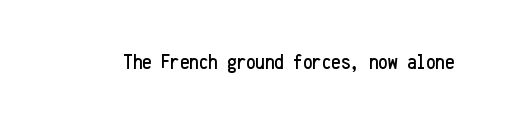
{"italic": "no", "underline": "no", "letter_spacing": "normal", "letter_spacing_em": 0.0, "glyph_px": 21}
